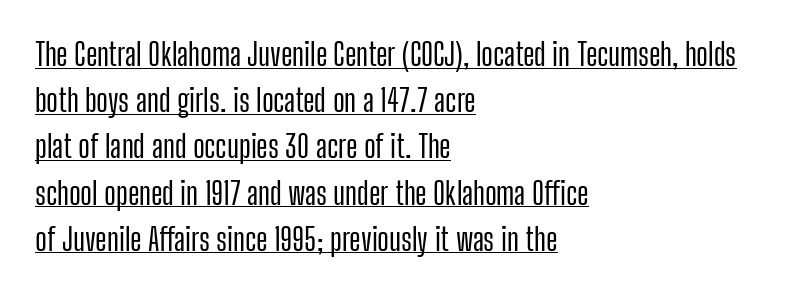
Emphasis is given by a line drawn under the lettering. The letters stand upright; this is a roman face. This rendering employs a face without finishing strokes, i.e., a sans-serif. The letterforms sit shoulder to shoulder at normal distance.
